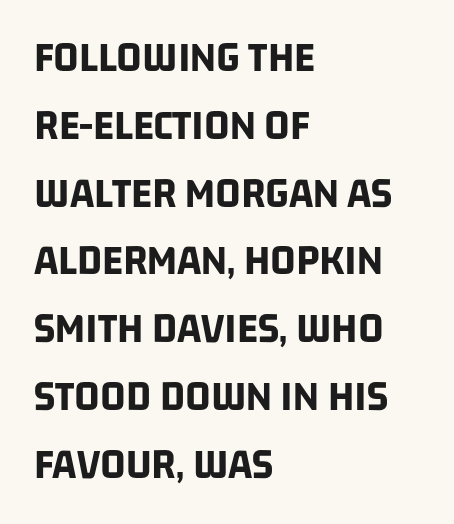
Q: Is the text bold? A: Yes.
Q: Is the typeface a serif or a sans-serif typeface? A: Sans-serif.
Q: Is the text underlined? A: No.
Q: How is the paragraph aligned? A: Left-aligned.
Q: Is the spacing between letters normal or unusually wide? A: Normal.
Q: Is the spacing between lines tight, normal or loose? A: Normal.
Q: Width (condensed, normal, or wide)? A: Condensed.
Q: Stroke contrast? A: Low.
Q: x-height? A: Large.
Q: Monospaced? A: No.
